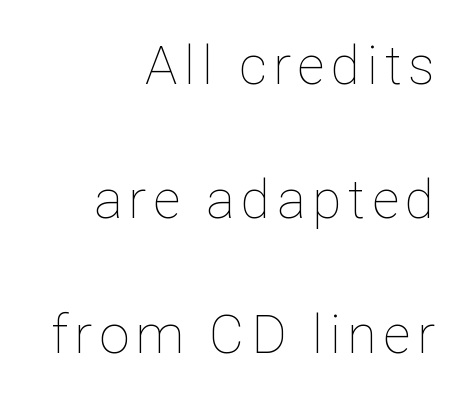
Q: Is the text bold? A: No.
Q: Is the text italic (slanted)? A: No, it is upright.
Q: Is the text underlined? A: No.
Q: How is the paragraph aligned? A: Right-aligned.
Q: Is the spacing between lines tight, normal or loose? A: Loose.
Q: Width (condensed, normal, or wide)? A: Normal.
Q: Stroke contrast? A: Low.
Q: x-height? A: Medium.
Q: Monospaced? A: No.
